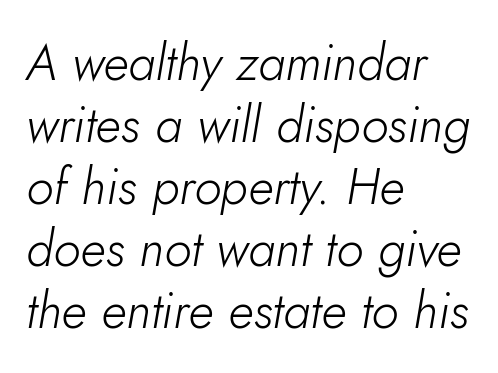
The image shows 50 px light type, italic (leaning right); set left-aligned, line spacing 1.24x, normal letter spacing, not underlined; low stroke contrast and a small x-height.
